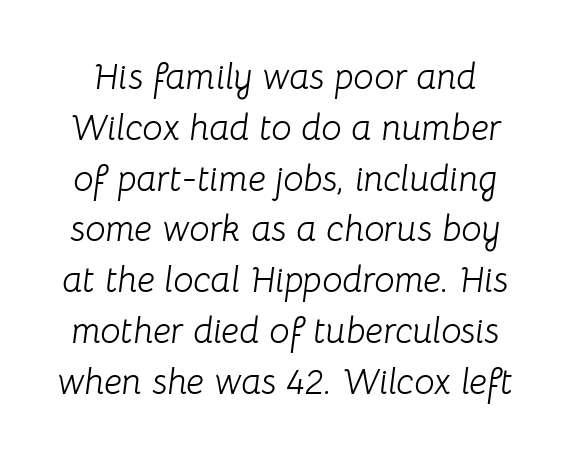
{"italic": "yes", "lean": "right", "slant_degrees": 8, "bold": "no", "weight": "light", "width": "normal", "stroke_contrast": "low", "x_height": "medium", "monospaced": "no", "underline": "no", "line_spacing": "normal", "line_spacing_ratio": 1.41, "letter_spacing": "normal", "letter_spacing_em": 0.0, "glyph_px": 36}
